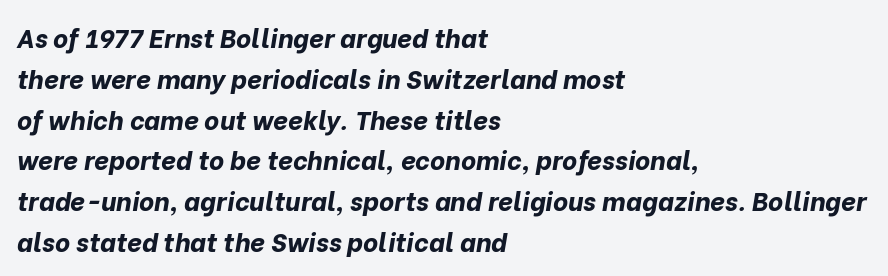
{"italic": "yes", "lean": "right", "slant_degrees": 10, "bold": "yes", "underline": "no", "align": "left", "line_spacing": "normal", "line_spacing_ratio": 1.57, "letter_spacing": "normal", "letter_spacing_em": 0.0, "glyph_px": 26}
